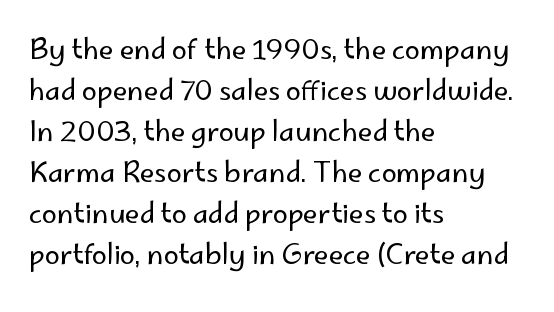
The image shows 27 px text type, upright; set left-aligned, normal line spacing (1.52x), normal letter spacing, not underlined.
